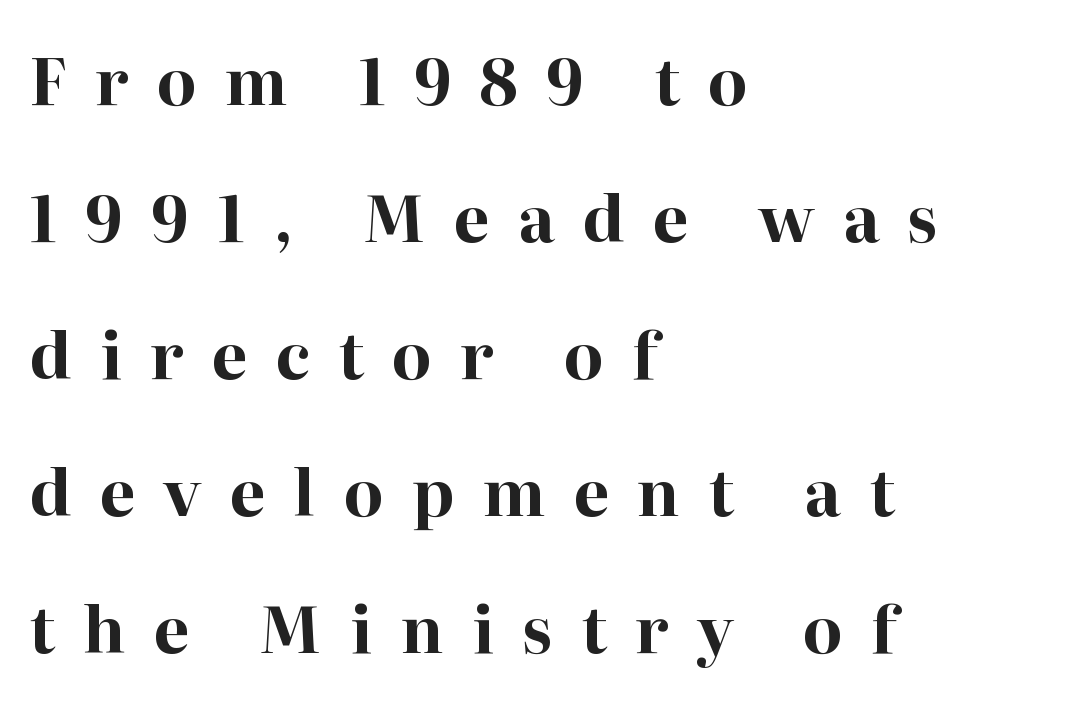
The designer went with a serif here, giving each stem small feet. The letters stand upright; this is a roman face. The letters are spread apart with noticeably loose tracking. Type without underlining.
